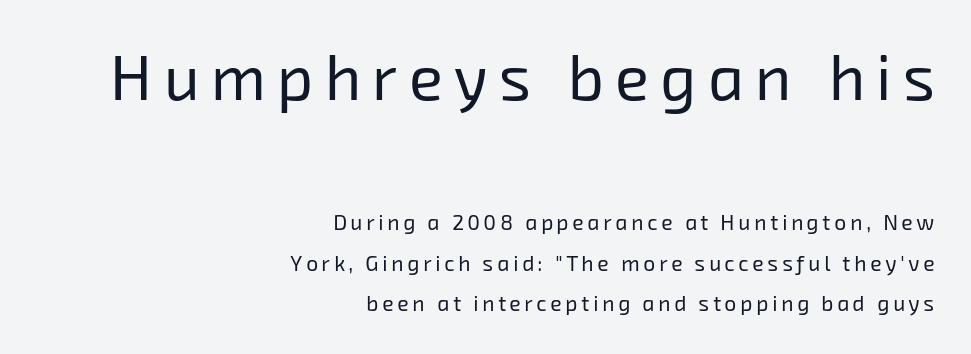
{"serif": "no", "bold": "no", "weight": "regular", "width": "normal", "stroke_contrast": "low", "x_height": "medium", "monospaced": "no", "underline": "no", "align": "right", "line_spacing": "loose", "line_spacing_ratio": 1.93, "larger_block": "first", "size_ratio": 3.0, "glyph_px": 63}
